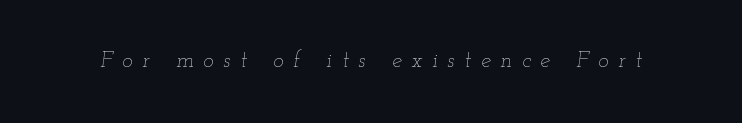
The string is rendered with underlining switched off. The passage shown has open, widely tracked lettering throughout. Is the stroke heavy? The answer is a plain regular-or-lighter. Italic: yes, the glyphs are oblique.
